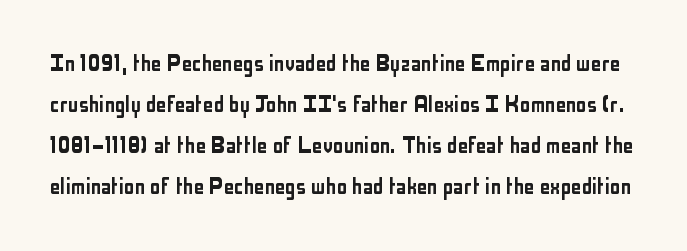
Interline gaps are of average width in this sample. Does extra space separate the letters? No, they use regular spacing. A clean baseline with only descenders dipping below it. Ordinary non-slanted type is in use.
